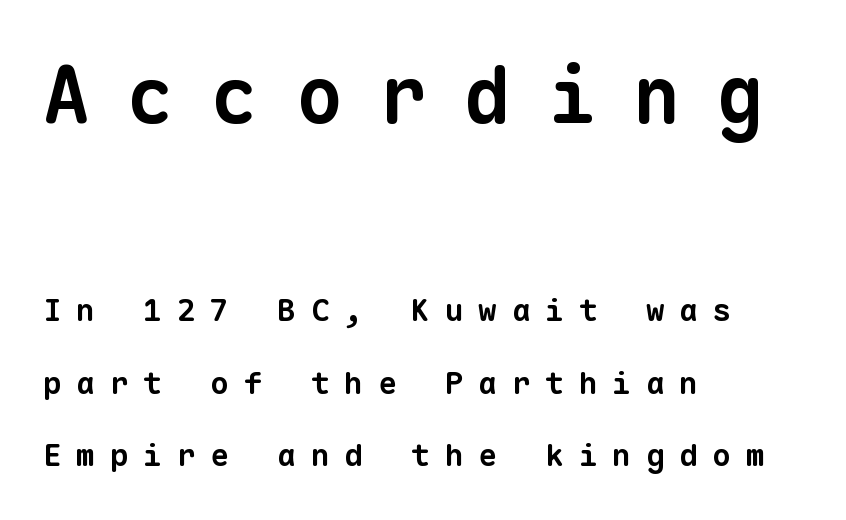
The image shows 78 px bold sans-serif type, monospaced; set left-aligned, loose line spacing (2.35x), unusually wide letter spacing (+0.48 em), not underlined; the first (top) block is 2.52x larger; low stroke contrast and a medium x-height.
